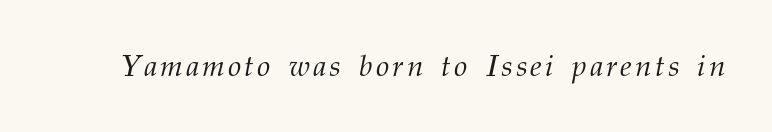
Q: Is the text bold? A: No.
Q: Is the text italic (slanted)? A: Yes, it leans right by about 12 degrees.
Q: Is the typeface a serif or a sans-serif typeface? A: Serif.
Q: Is the text underlined? A: No.
Q: Width (condensed, normal, or wide)? A: Normal.
Q: Stroke contrast? A: Medium.
Q: x-height? A: Medium.
Q: Monospaced? A: No.
